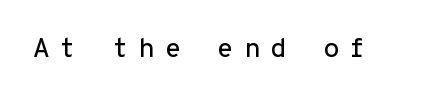
{"italic": "no", "underline": "no", "letter_spacing": "wide", "letter_spacing_em": 0.36, "glyph_px": 27}
